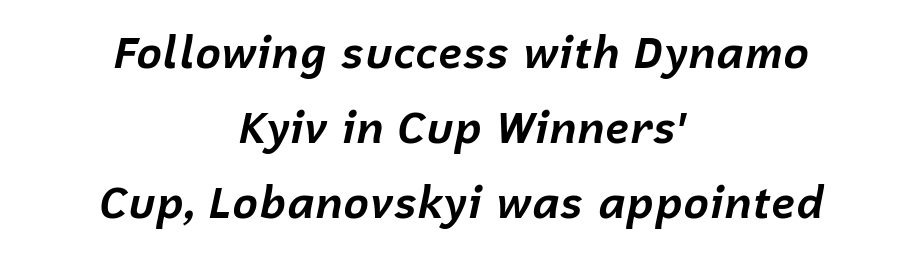
The characters look thick and weighty, a clear bold. The letters sit at their default tracking, neither squeezed nor spread. The words here are not underlined. Posture: slanted.
